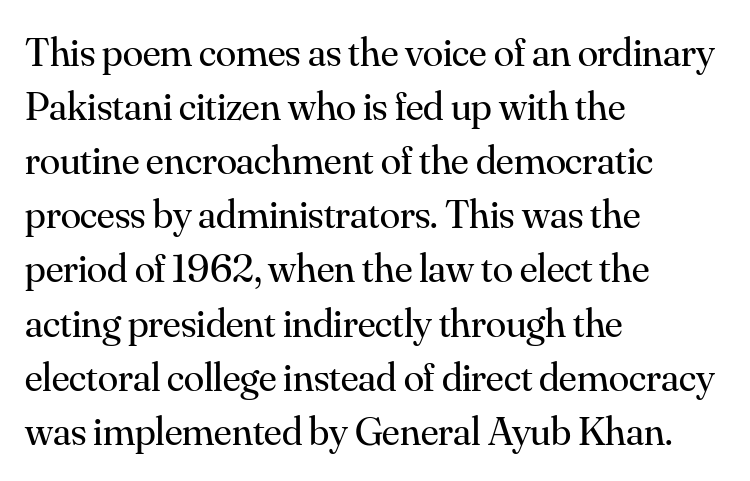
The image shows 41 px regular-weight serif type, upright; set left-aligned, normal line spacing (1.32x), normal letter spacing, not underlined; medium stroke contrast and a small x-height.
